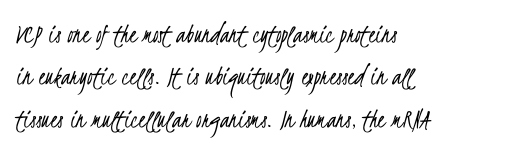
This rendering uses left alignment, leaving the right contour irregular. Observe the ordinary spacing: letters are neighbours, not strangers. Do the characters align in a grid? No, the font is proportional. Glance below the letters and you will spot only blank space. The typesetting does not lean heavy: it is not bold.
